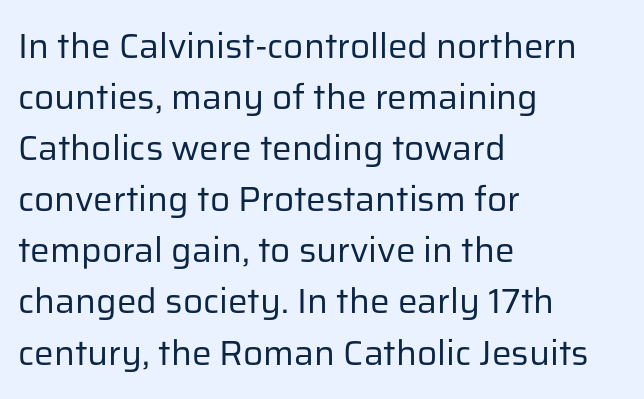
{"serif": "no", "italic": "no", "bold": "no", "weight": "regular", "width": "normal", "stroke_contrast": "low", "x_height": "medium", "monospaced": "no", "underline": "no", "align": "left", "line_spacing": "normal", "line_spacing_ratio": 1.46, "letter_spacing": "normal", "letter_spacing_em": 0.0, "glyph_px": 35}
